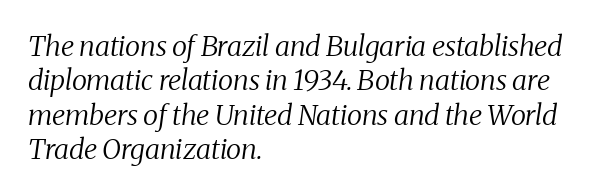
The image shows 28 px regular-weight serif type, italic (leaning right); set left-aligned, line spacing 1.23x, normal letter spacing, not underlined; medium stroke contrast and a medium x-height.
